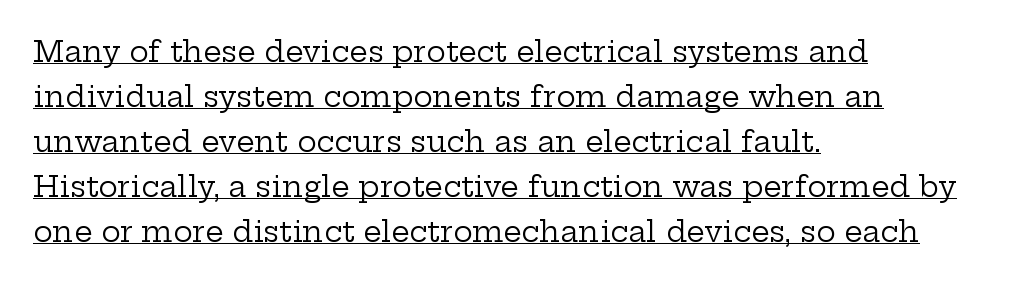
{"serif": "yes", "italic": "no", "bold": "no", "weight": "regular", "width": "wide", "stroke_contrast": "low", "x_height": "medium", "monospaced": "no", "underline": "yes", "align": "left", "line_spacing": "normal", "line_spacing_ratio": 1.55, "letter_spacing": "normal", "letter_spacing_em": 0.0, "glyph_px": 29}
